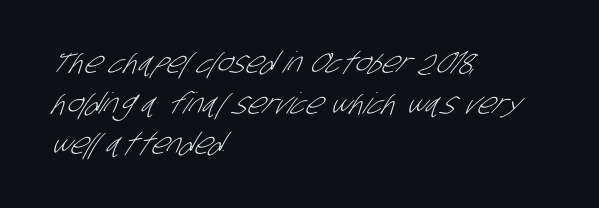
The image shows 29 px light, condensed sans-serif type; set left-aligned, normal line spacing (1.4x), normal letter spacing, not underlined; low stroke contrast and a large x-height.
